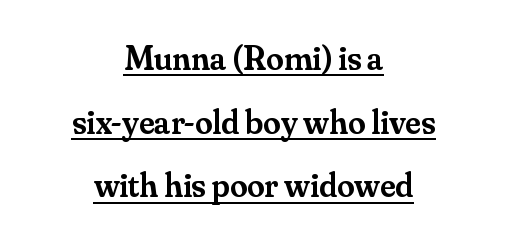
The image shows 35 px semibold serif type, upright; set centered, line spacing 1.82x, normal letter spacing, underlined; medium stroke contrast and a small x-height.
